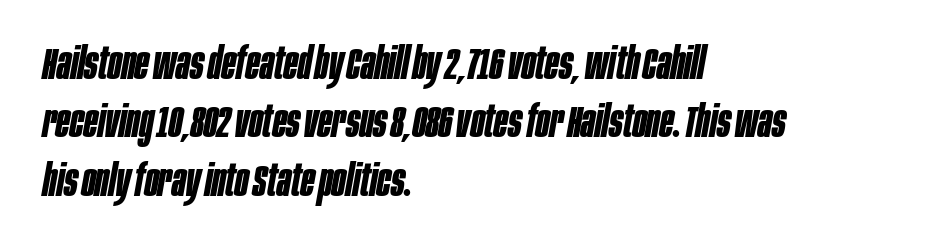
The image shows 45 px bold, condensed type, italic (leaning right); set left-aligned, normal line spacing (1.3x), normal letter spacing, not underlined; low stroke contrast and a large x-height.
